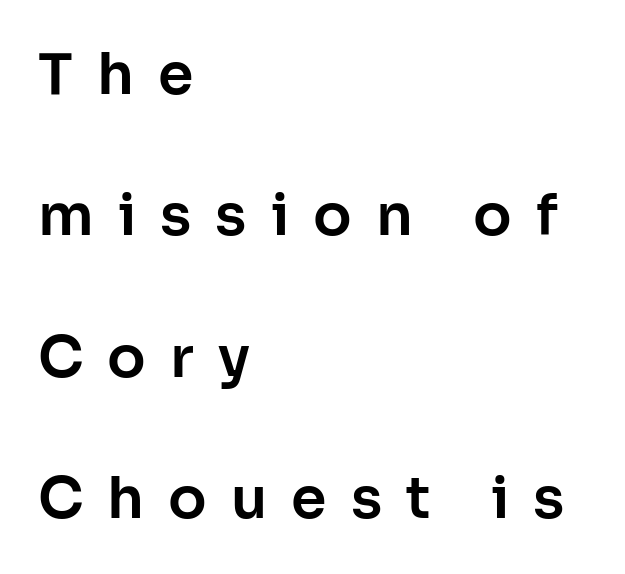
{"serif": "no", "italic": "no", "width": "normal", "stroke_contrast": "low", "x_height": "medium", "monospaced": "no", "underline": "no", "align": "left", "line_spacing": "loose", "line_spacing_ratio": 2.48, "letter_spacing": "wide", "letter_spacing_em": 0.42, "glyph_px": 57}
